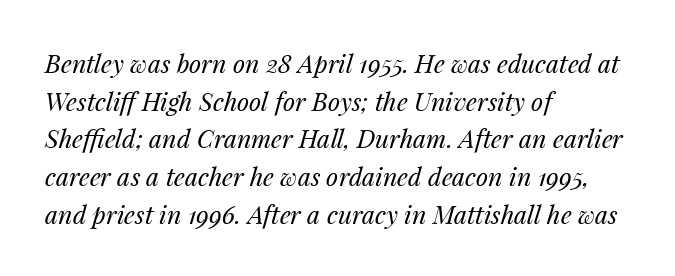
{"italic": "yes", "lean": "right", "slant_degrees": 14, "bold": "no", "underline": "no", "align": "left", "line_spacing": "normal", "line_spacing_ratio": 1.51, "letter_spacing": "normal", "letter_spacing_em": 0.0, "glyph_px": 25}
